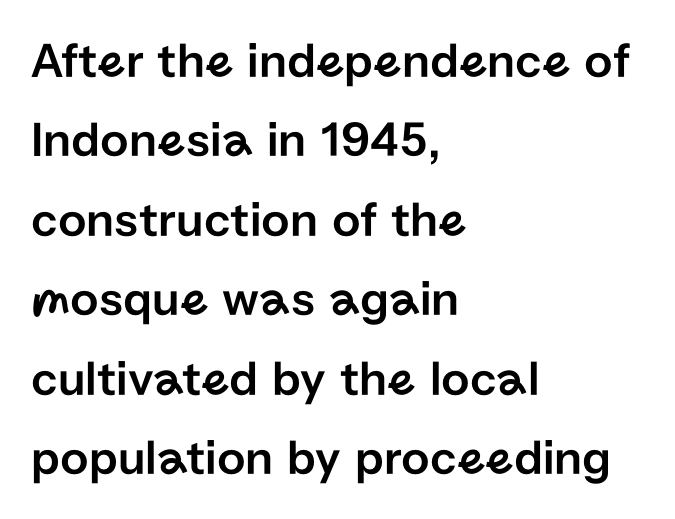
The image shows 50 px sans-serif type, upright; set left-aligned, normal line spacing (1.59x), normal letter spacing, not underlined; low stroke contrast and a medium x-height.
